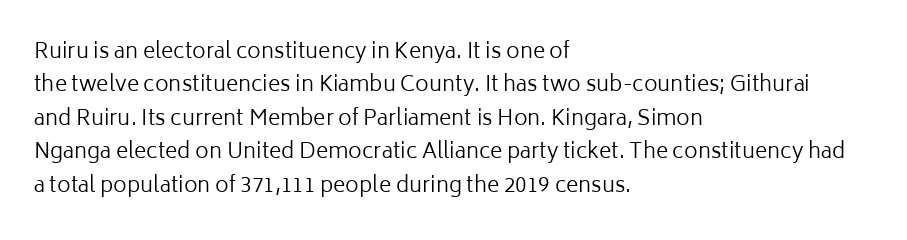
How would I describe the line gaps? Plain and ordinary. Weight: in the light-to-regular range. The type is set solid horizontally, with unmodified tracking. The lines are quadded left.
